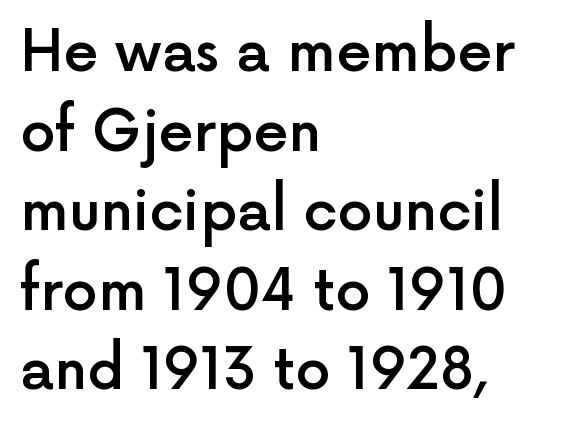
Q: Is the text bold? A: Semi-bold.
Q: Is the text italic (slanted)? A: No, it is upright.
Q: Is the typeface a serif or a sans-serif typeface? A: Sans-serif.
Q: Is the text underlined? A: No.
Q: How is the paragraph aligned? A: Left-aligned.
Q: Is the spacing between letters normal or unusually wide? A: Normal.
Q: Is the spacing between lines tight, normal or loose? A: Normal.
Q: Width (condensed, normal, or wide)? A: Normal.
Q: x-height? A: Medium.
Q: Monospaced? A: No.
